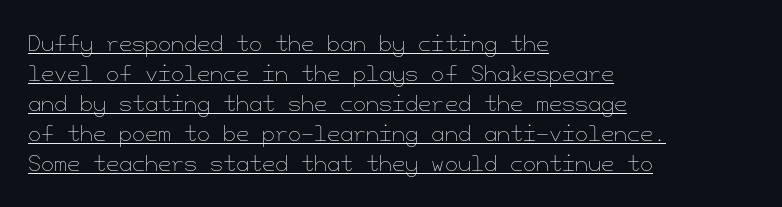
A light-to-regular cut is what we see here. This sample uses an upright cut, with every glyph sitting square on the baseline. The passage shown stacks its lines at a standard gap. Each line starts at the same left margin while the right side varies. The glyphs are accompanied by a horizontal stroke just below them. These lines keep a tight, regular rhythm from letter to letter.
